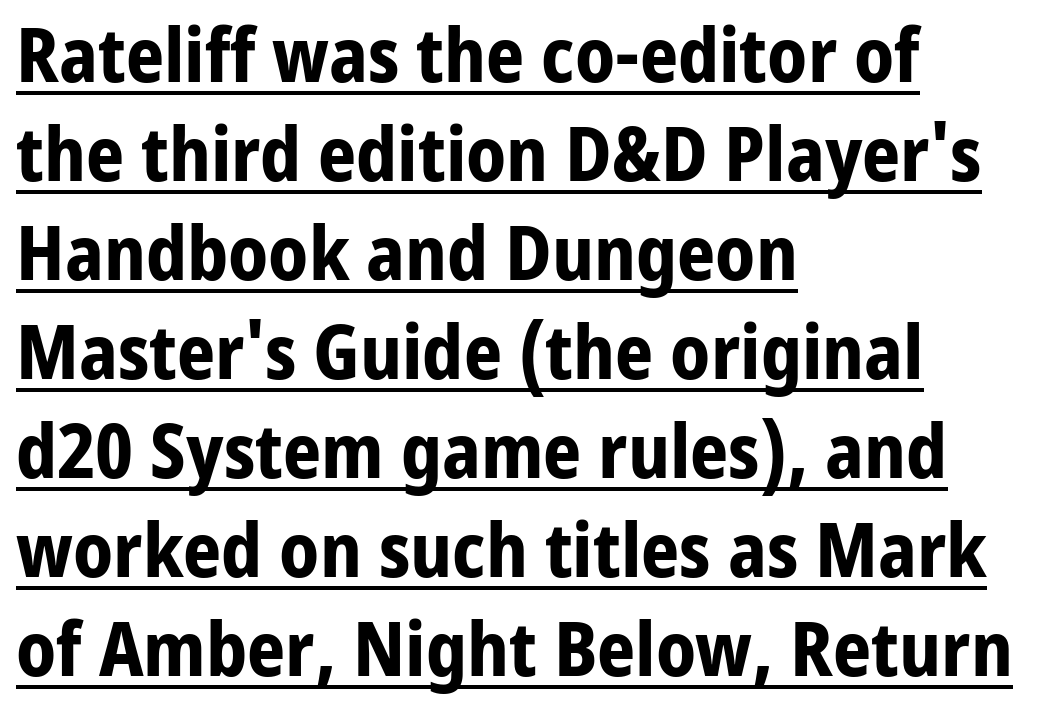
The image shows 75 px bold sans-serif type, upright; set left-aligned, normal line spacing (1.32x), normal letter spacing, underlined; low stroke contrast and a medium x-height.
